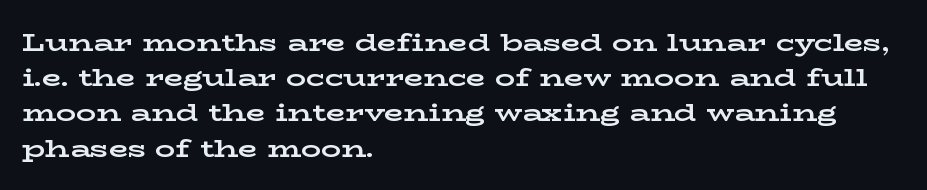
{"italic": "no", "bold": "yes", "underline": "no", "align": "left", "line_spacing": "normal", "line_spacing_ratio": 1.41, "letter_spacing": "normal", "letter_spacing_em": 0.0, "glyph_px": 25}
